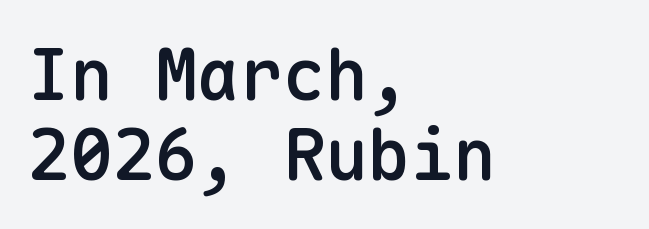
Q: Is the text bold? A: Semi-bold.
Q: Is the text italic (slanted)? A: No, it is upright.
Q: Is the typeface a serif or a sans-serif typeface? A: Sans-serif.
Q: Is the text underlined? A: No.
Q: How is the paragraph aligned? A: Left-aligned.
Q: Is the spacing between letters normal or unusually wide? A: Normal.
Q: Is the spacing between lines tight, normal or loose? A: Tight.
Q: Width (condensed, normal, or wide)? A: Normal.
Q: Stroke contrast? A: Low.
Q: x-height? A: Medium.
Q: Monospaced? A: Yes.
